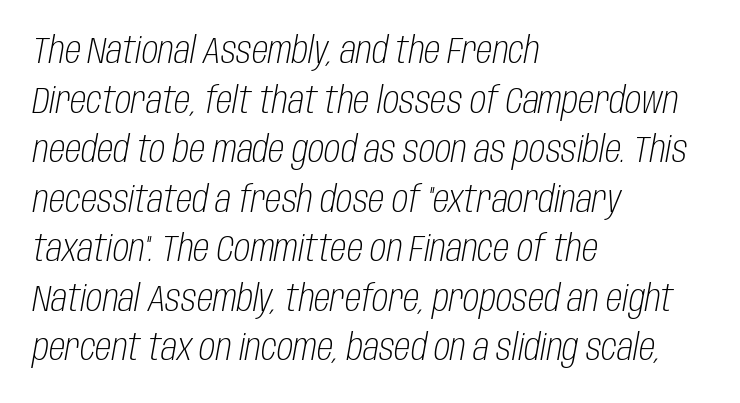
{"italic": "yes", "lean": "right", "slant_degrees": 10, "bold": "no", "weight": "light", "width": "condensed", "stroke_contrast": "low", "x_height": "large", "monospaced": "no", "underline": "no", "align": "left", "line_spacing": "normal", "line_spacing_ratio": 1.34, "letter_spacing": "normal", "letter_spacing_em": 0.0, "glyph_px": 37}
